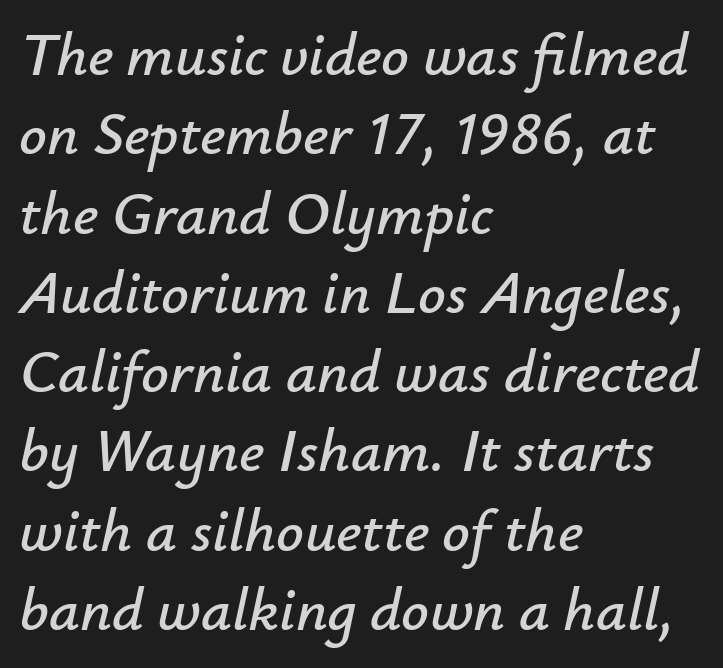
The image shows 61 px text type, italic (leaning right); set left-aligned, normal line spacing (1.3x), normal letter spacing, not underlined; low stroke contrast and a small x-height.
